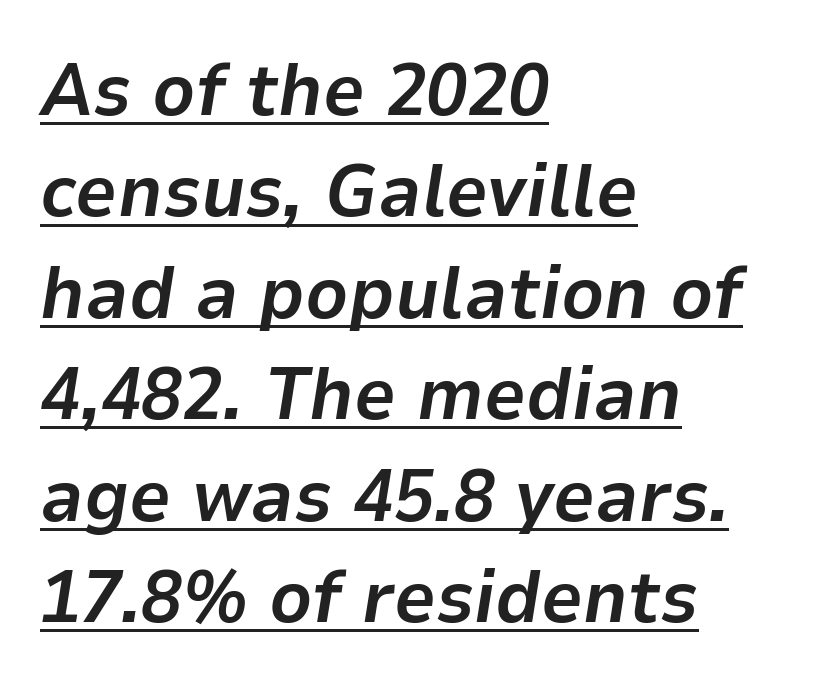
Q: Is the text bold? A: Yes.
Q: Is the text italic (slanted)? A: Yes, it leans right by about 9 degrees.
Q: Is the text underlined? A: Yes.
Q: How is the paragraph aligned? A: Left-aligned.
Q: Is the spacing between letters normal or unusually wide? A: Normal.
Q: Is the spacing between lines tight, normal or loose? A: Normal.
Q: Width (condensed, normal, or wide)? A: Normal.
Q: Stroke contrast? A: Low.
Q: x-height? A: Medium.
Q: Monospaced? A: No.
